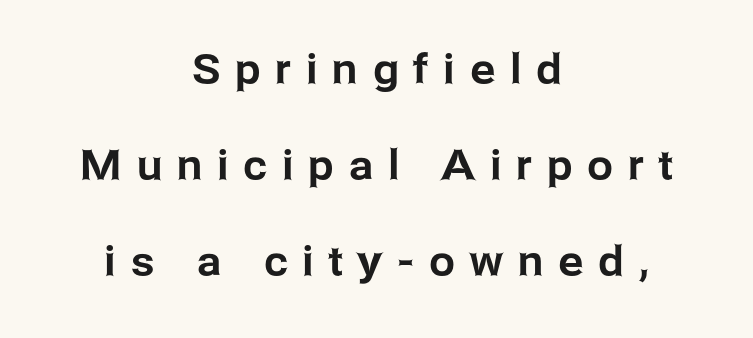
Q: Is the text italic (slanted)? A: No, it is upright.
Q: Is the typeface a serif or a sans-serif typeface? A: Sans-serif.
Q: Is the text underlined? A: No.
Q: How is the paragraph aligned? A: Centered.
Q: Is the spacing between letters normal or unusually wide? A: Unusually wide.
Q: Is the spacing between lines tight, normal or loose? A: Loose.
Q: Width (condensed, normal, or wide)? A: Normal.
Q: Stroke contrast? A: Low.
Q: x-height? A: Medium.
Q: Monospaced? A: No.
